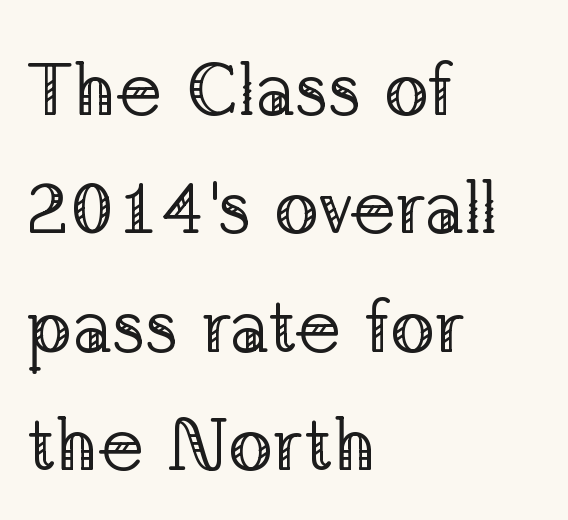
Q: Is the text bold? A: No.
Q: Is the text italic (slanted)? A: No, it is upright.
Q: Is the typeface a serif or a sans-serif typeface? A: Serif.
Q: Is the text underlined? A: No.
Q: How is the paragraph aligned? A: Left-aligned.
Q: Is the spacing between letters normal or unusually wide? A: Normal.
Q: Is the spacing between lines tight, normal or loose? A: Normal.
Q: Width (condensed, normal, or wide)? A: Normal.
Q: Stroke contrast? A: Low.
Q: x-height? A: Medium.
Q: Monospaced? A: No.
